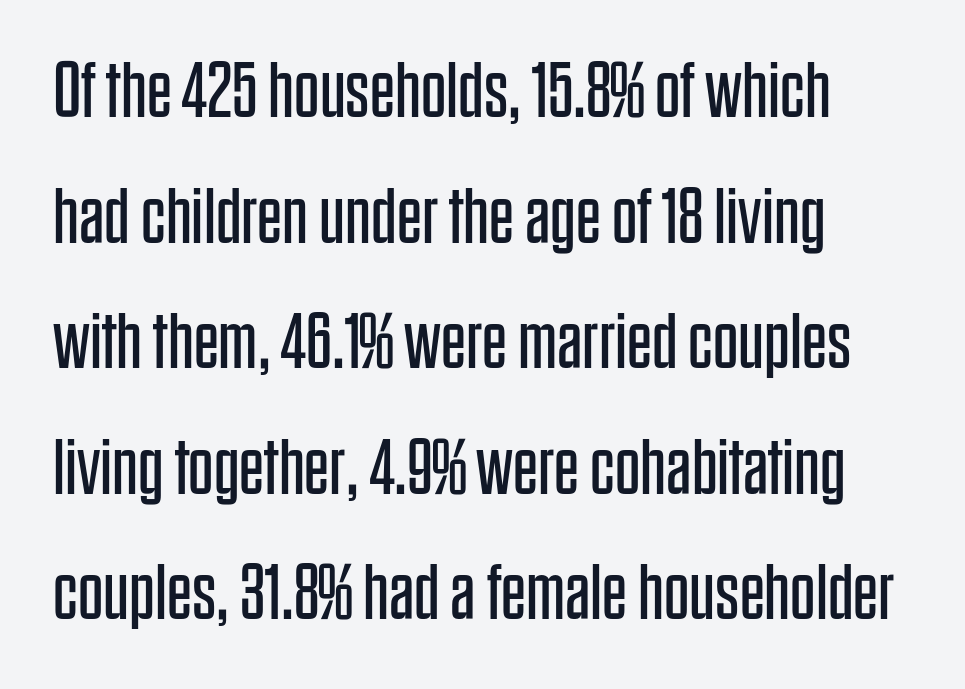
{"serif": "no", "italic": "no", "bold": "no", "weight": "regular", "width": "condensed", "stroke_contrast": "low", "x_height": "large", "monospaced": "no", "underline": "no", "align": "left", "line_spacing": "normal", "line_spacing_ratio": 1.59, "letter_spacing": "normal", "letter_spacing_em": 0.0, "glyph_px": 79}
